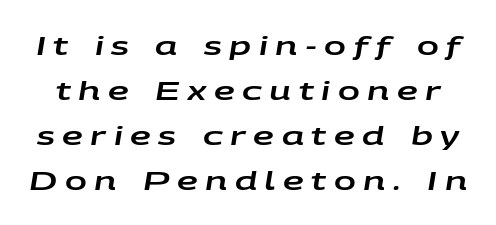
Q: Is the text italic (slanted)? A: Yes, it leans right by about 9 degrees.
Q: Is the text underlined? A: No.
Q: Is the spacing between letters normal or unusually wide? A: Unusually wide.
